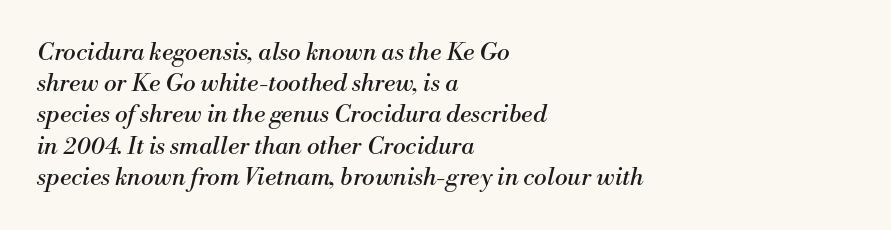
Left-aligned paragraph, ragged on the right. Look at the tracking — it's just the regular setting, nothing added. Type without underlining. Rows of type keep a routine distance in the vertical direction. The rendering applies a slant to the glyphs. A light-to-regular cut is what we see here.
